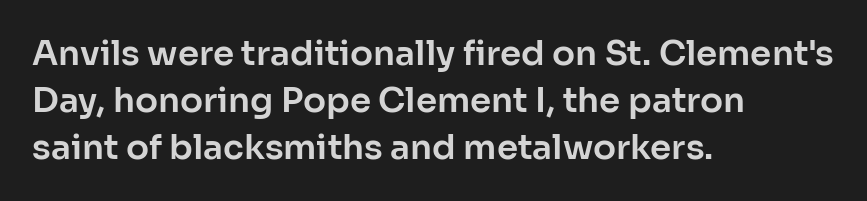
The designer left line spacing at the default. Think of a printed novel: that variable character pitch is what you see here. Ordinary non-slanted type is in use. Words float on clear page, feet unadorned.
